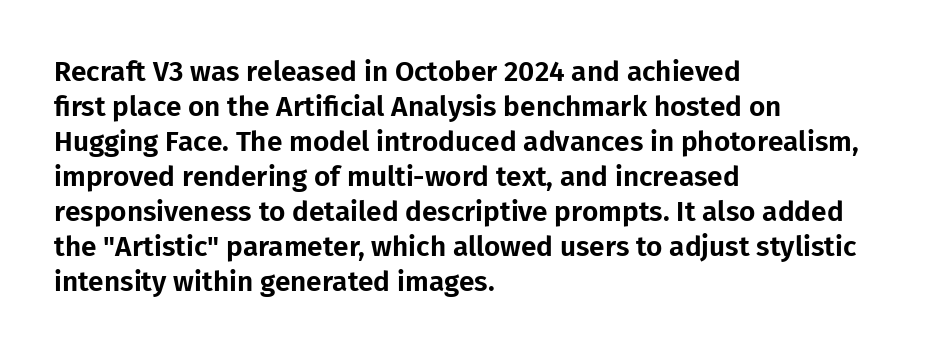
Q: Is the text italic (slanted)? A: No, it is upright.
Q: Is the typeface a serif or a sans-serif typeface? A: Sans-serif.
Q: Is the text underlined? A: No.
Q: How is the paragraph aligned? A: Left-aligned.
Q: Is the spacing between letters normal or unusually wide? A: Normal.
Q: Is the spacing between lines tight, normal or loose? A: Normal.
Q: Width (condensed, normal, or wide)? A: Normal.
Q: Stroke contrast? A: Low.
Q: x-height? A: Medium.
Q: Monospaced? A: No.
